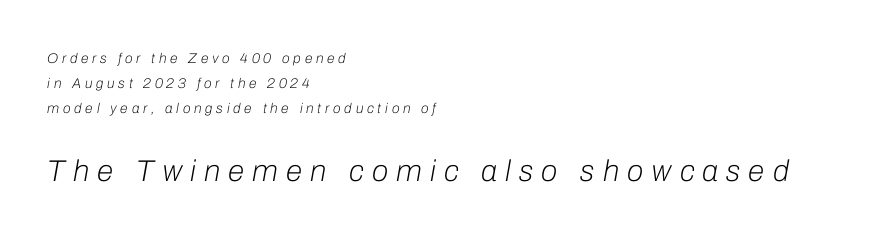
The image shows 30 px light type, italic (leaning right); set left-aligned, line spacing 1.8x, unusually wide letter spacing (+0.27 em), not underlined; the second (bottom) block is 2.14x larger; low stroke contrast and a medium x-height.
